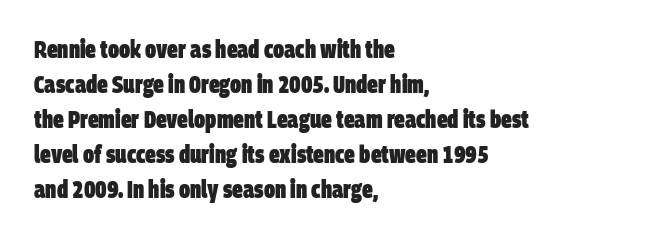
The image shows 24 px bold type; set left-aligned, normal line spacing (1.46x), normal letter spacing, not underlined.
